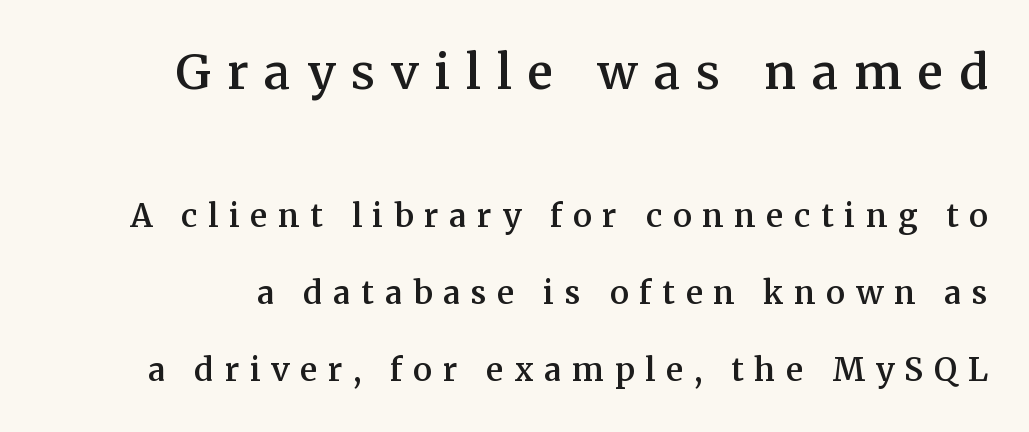
Q: Is the text bold? A: Semi-bold.
Q: Is the text italic (slanted)? A: No, it is upright.
Q: Is the typeface a serif or a sans-serif typeface? A: Serif.
Q: Is the text underlined? A: No.
Q: Is the spacing between letters normal or unusually wide? A: Unusually wide.
Q: Is the spacing between lines tight, normal or loose? A: Loose.
Q: Which block of text is set in a larger size, the first (top) or the second (bottom)? A: The first (top) one.
Q: Width (condensed, normal, or wide)? A: Normal.
Q: Stroke contrast? A: Medium.
Q: x-height? A: Medium.
Q: Monospaced? A: No.
